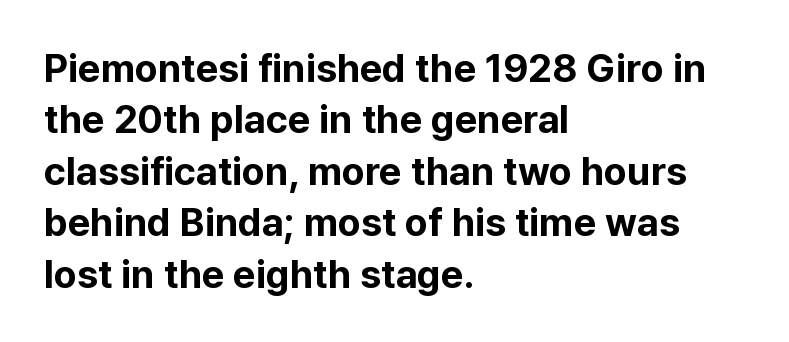
The image shows 39 px bold sans-serif type, upright; set left-aligned, normal line spacing (1.32x), normal letter spacing, not underlined; low stroke contrast and a medium x-height.
